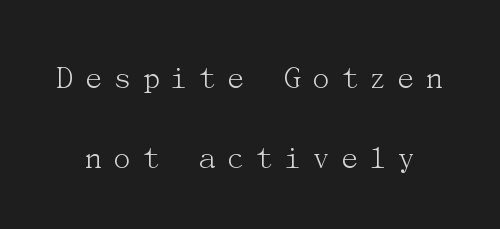
The image shows 34 px light serif type, upright; set loose line spacing (2.35x), unusually wide letter spacing (+0.25 em), not underlined; medium stroke contrast and a medium x-height.
